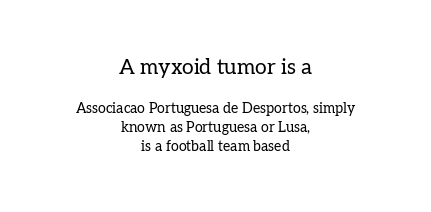
{"italic": "no", "bold": "no", "underline": "no", "align": "center", "line_spacing": "normal", "line_spacing_ratio": 1.36, "letter_spacing": "normal", "letter_spacing_em": 0.0, "larger_block": "first", "size_ratio": 1.5, "glyph_px": 21}
